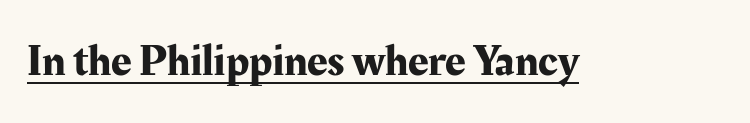
Q: Is the text italic (slanted)? A: No, it is upright.
Q: Is the typeface a serif or a sans-serif typeface? A: Serif.
Q: Is the text underlined? A: Yes.
Q: Is the spacing between letters normal or unusually wide? A: Normal.
Q: Width (condensed, normal, or wide)? A: Normal.
Q: Stroke contrast? A: Medium.
Q: x-height? A: Medium.
Q: Monospaced? A: No.
